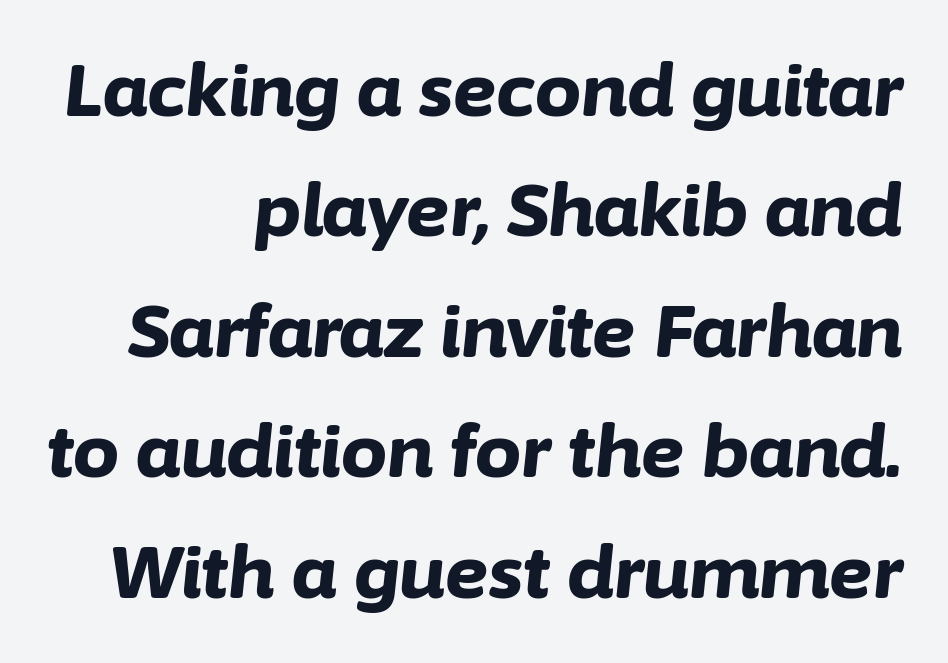
Here the designer chose a conventional face with non-uniform glyph widths. Regular leading. These lines keep a tight, regular rhythm from letter to letter. Type without underlining.
